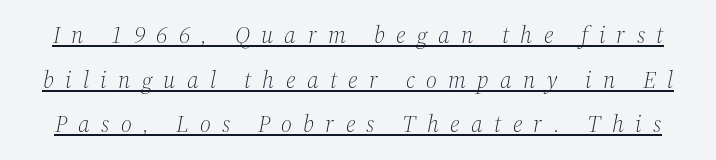
{"italic": "yes", "lean": "right", "slant_degrees": 12, "bold": "no", "underline": "yes", "line_spacing_ratio": 1.86, "letter_spacing": "wide", "letter_spacing_em": 0.47, "glyph_px": 24}
